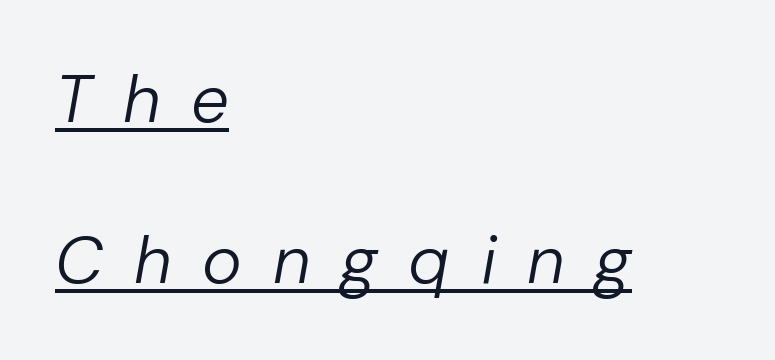
Italic? Definitely — the glyphs are oblique. The font sits on the lighter half of the weight spectrum, regular included. A classic flush-left, rag-right setting is used for this passage. The specimen includes a rule beneath the text block's lines. Regarding leading, the lines here are spaced well apart.
